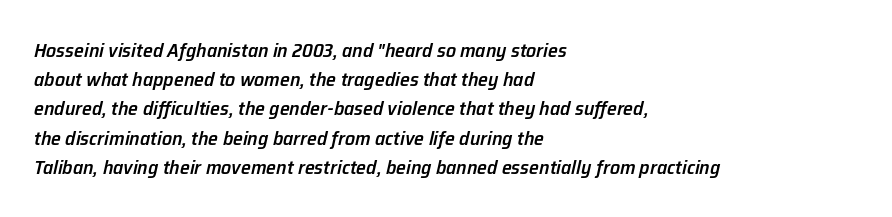
The horizontal fit of the characters is conventional and even. In terms of posture, this sample is oblique. A normal amount of white space separates one row of letters from the next. Glance below the letters and you will spot only blank space. Moderately thickened strokes mark this as semibold type.
